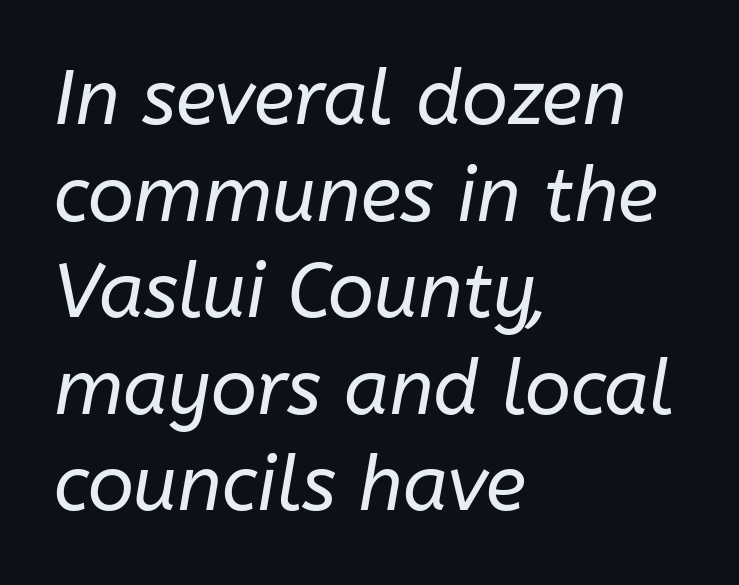
{"italic": "yes", "lean": "right", "slant_degrees": 10, "bold": "no", "weight": "regular", "width": "normal", "stroke_contrast": "low", "x_height": "medium", "monospaced": "no", "underline": "no", "align": "left", "line_spacing": "normal", "line_spacing_ratio": 1.27, "letter_spacing": "normal", "letter_spacing_em": 0.0, "glyph_px": 76}
